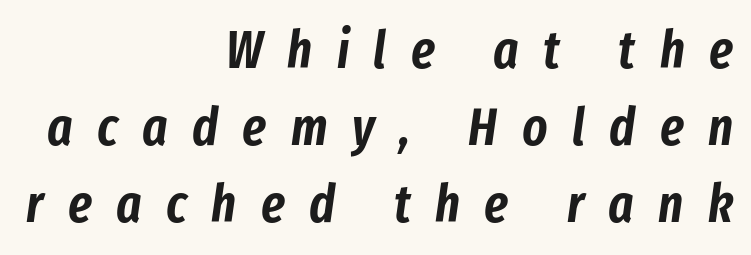
{"italic": "yes", "lean": "right", "slant_degrees": 8, "width": "condensed", "stroke_contrast": "low", "x_height": "medium", "monospaced": "no", "underline": "no", "align": "right", "line_spacing": "normal", "line_spacing_ratio": 1.45, "letter_spacing": "wide", "letter_spacing_em": 0.46, "glyph_px": 53}
